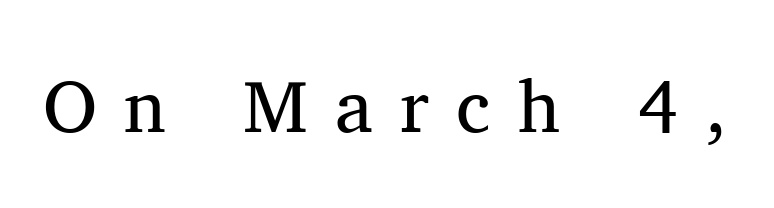
The image shows 74 px regular-weight serif type, upright; set unusually wide letter spacing (+0.37 em), not underlined; medium stroke contrast and a medium x-height.
